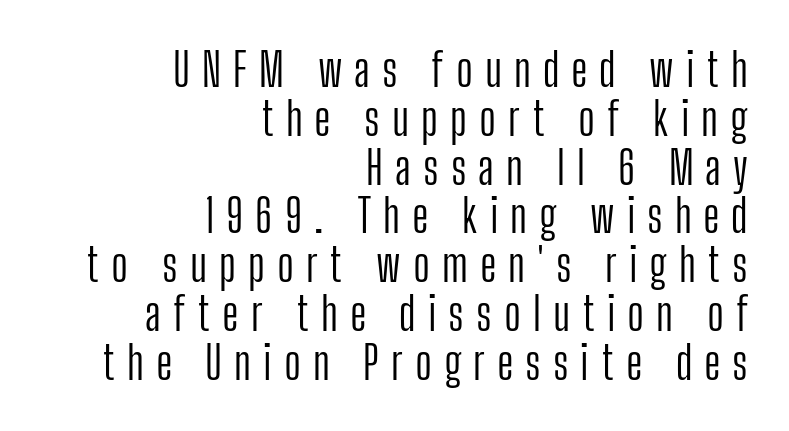
{"serif": "no", "italic": "no", "bold": "no", "weight": "light", "width": "condensed", "stroke_contrast": "low", "x_height": "medium", "monospaced": "no", "underline": "no", "align": "right", "line_spacing": "tight", "line_spacing_ratio": 1.06, "letter_spacing": "wide", "letter_spacing_em": 0.26, "glyph_px": 46}
